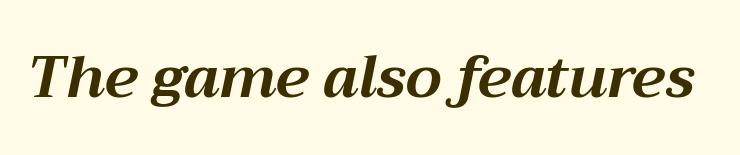
Q: Is the text bold? A: Yes.
Q: Is the text italic (slanted)? A: Yes, it leans right by about 12 degrees.
Q: Is the text underlined? A: No.
Q: Is the spacing between letters normal or unusually wide? A: Normal.
Q: Width (condensed, normal, or wide)? A: Normal.
Q: Stroke contrast? A: Medium.
Q: x-height? A: Medium.
Q: Monospaced? A: No.
